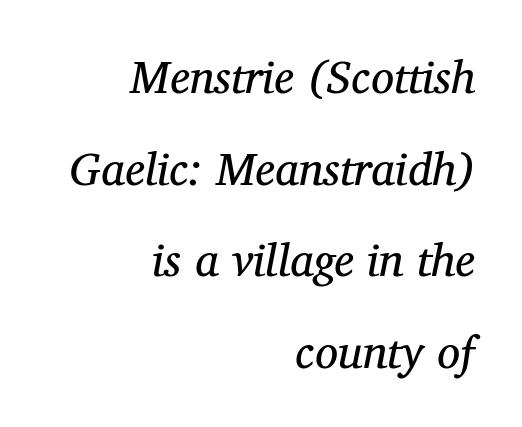
The image shows 46 px regular-weight serif type, italic (leaning right); set right-aligned, loose line spacing (1.99x), normal letter spacing, not underlined; medium stroke contrast and a medium x-height.
